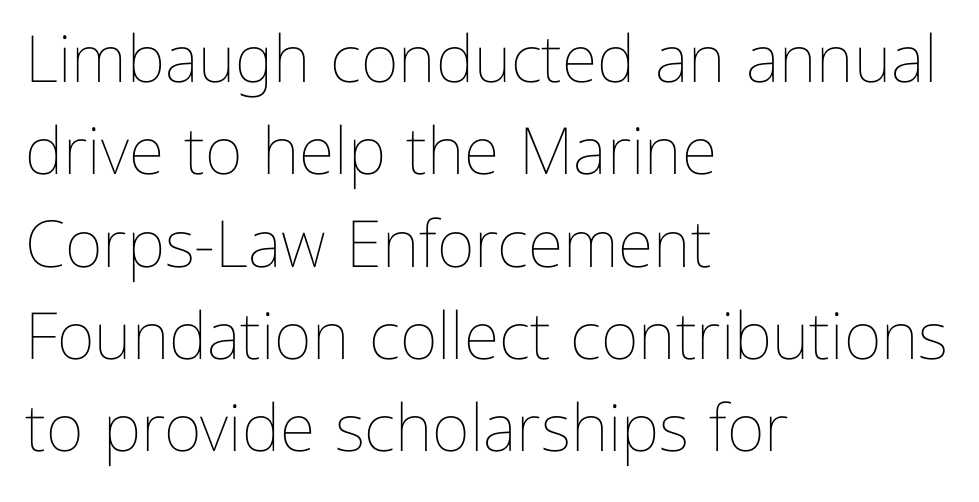
The image shows 65 px thin type, upright; set left-aligned, normal line spacing (1.42x), normal letter spacing, not underlined; low stroke contrast and a medium x-height.
